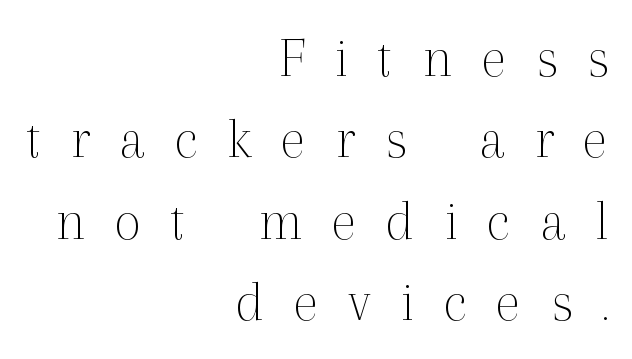
Q: Is the text bold? A: No.
Q: Is the text italic (slanted)? A: No, it is upright.
Q: Is the typeface a serif or a sans-serif typeface? A: Serif.
Q: Is the text underlined? A: No.
Q: How is the paragraph aligned? A: Right-aligned.
Q: Is the spacing between letters normal or unusually wide? A: Unusually wide.
Q: Is the spacing between lines tight, normal or loose? A: Normal.
Q: Width (condensed, normal, or wide)? A: Normal.
Q: x-height? A: Medium.
Q: Monospaced? A: No.
